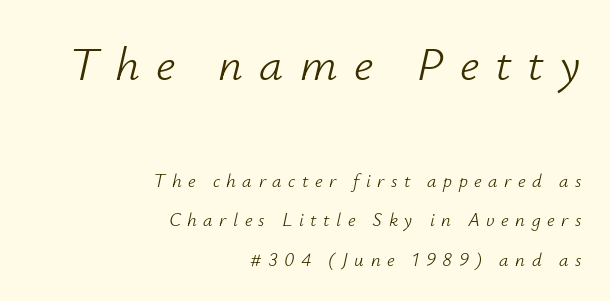
Q: Is the text bold? A: No.
Q: Is the text italic (slanted)? A: Yes, it leans right by about 12 degrees.
Q: Is the text underlined? A: No.
Q: How is the paragraph aligned? A: Right-aligned.
Q: Is the spacing between letters normal or unusually wide? A: Unusually wide.
Q: Is the spacing between lines tight, normal or loose? A: Loose.
Q: Which block of text is set in a larger size, the first (top) or the second (bottom)? A: The first (top) one.
Q: Width (condensed, normal, or wide)? A: Normal.
Q: Stroke contrast? A: Low.
Q: x-height? A: Small.
Q: Monospaced? A: No.
